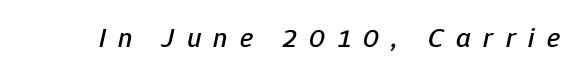
The rendering uses natural spacing where letterforms have individual widths. You could only call the tracking loose — the letters float apart. The letters are slanted; this is an italic face. Descenders are the only things crossing below the line.
